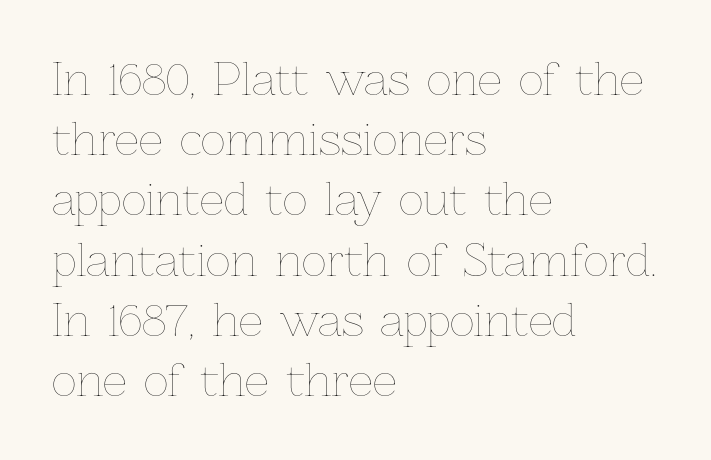
{"italic": "no", "bold": "no", "weight": "thin", "width": "normal", "stroke_contrast": "low", "x_height": "medium", "monospaced": "no", "underline": "no", "align": "left", "line_spacing": "normal", "line_spacing_ratio": 1.4, "letter_spacing": "normal", "letter_spacing_em": 0.0, "glyph_px": 43}
